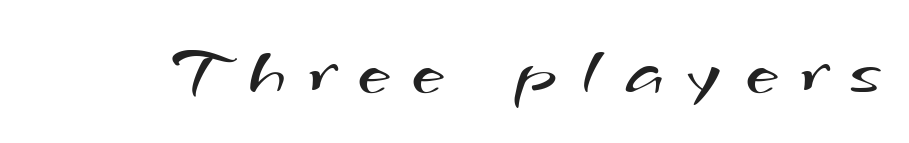
Glyph-to-glyph distance is far greater than everyday printed text. Decoration check: the copy has no underline. Classification — sans serif. Think standard paragraph weight, or any step lighter than that. Each letter keeps its own natural width here, so spacing adapts to shape.
